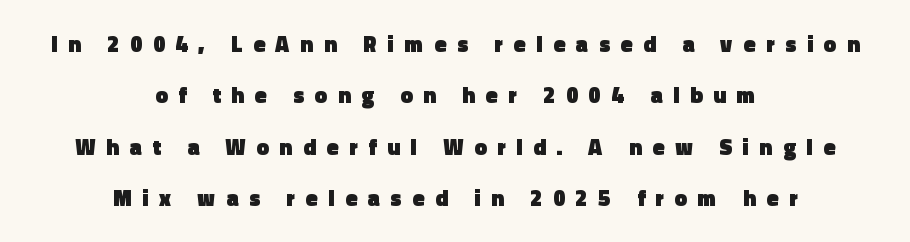
Q: Is the text bold? A: Yes.
Q: Is the text italic (slanted)? A: No, it is upright.
Q: Is the text underlined? A: No.
Q: How is the paragraph aligned? A: Centered.
Q: Is the spacing between letters normal or unusually wide? A: Unusually wide.
Q: Is the spacing between lines tight, normal or loose? A: Loose.
